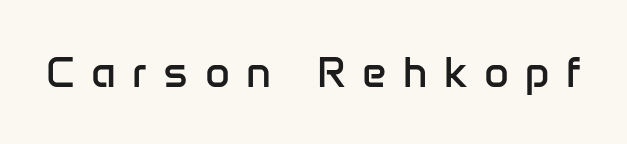
Is the type heavy? It reads as light-to-regular instead. The gaps between neighbouring characters are conspicuously large. Does the lettering tilt? It doesn't — this is upright. Has an underline been added? It has not.
